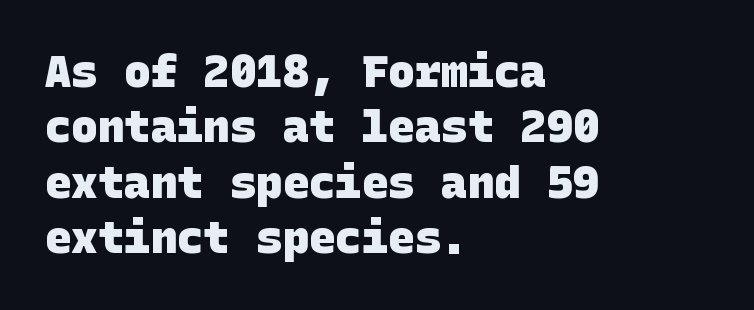
Characters follow at the spacing the type designer built in. Font category for this specimen: sans-serif. Which margin do the lines hug? The left one — the right edge is uneven. Every letter is thick-stroked: bold, no question. Clear beneath every line of the passage. Horizontal bands of white between lines are of average thickness.
